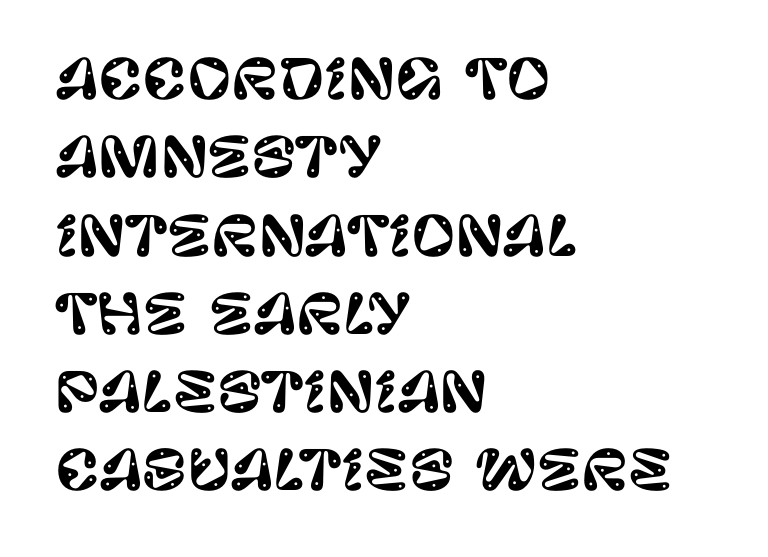
A typesetter would label this face a sans. The tracking reads as untouched default to a designer's eye. Leading matches the norm, producing a regular column. One-word summary of the alignment: left. Just letters on the line, the space beneath them empty.
